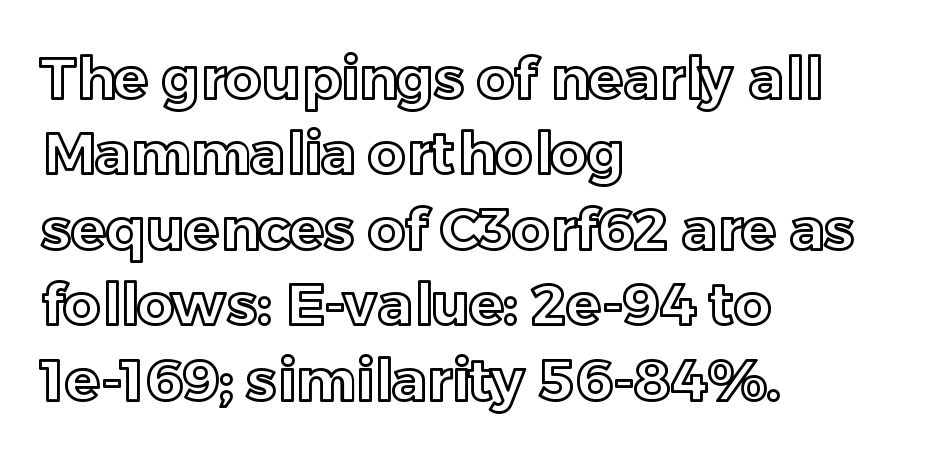
{"italic": "no", "width": "normal", "x_height": "medium", "monospaced": "no", "underline": "no", "align": "left", "line_spacing": "normal", "line_spacing_ratio": 1.3, "letter_spacing": "normal", "letter_spacing_em": 0.0, "glyph_px": 58}
